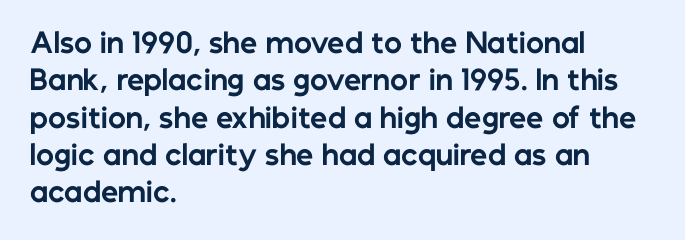
The image shows 27 px bold type, upright; set left-aligned, normal line spacing (1.38x), normal letter spacing, not underlined.
